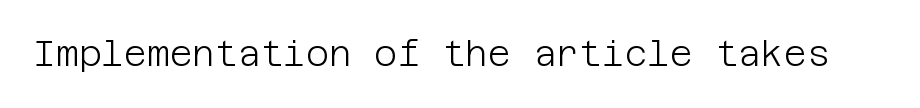
{"serif": "no", "italic": "no", "bold": "no", "weight": "light", "width": "normal", "stroke_contrast": "low", "x_height": "large", "underline": "no", "letter_spacing": "normal", "letter_spacing_em": 0.0, "glyph_px": 35}
